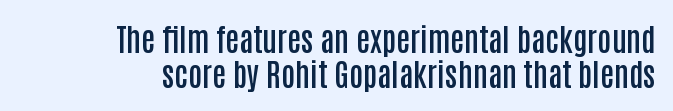
Weight check: semibold — heavier than regular, not quite bold. Each letter keeps its own natural width here, so spacing adapts to shape. The passage shown has conventional tracking throughout. Serif or sans? Sans — the stroke terminals are bare. Where is the straight margin? On the right.
